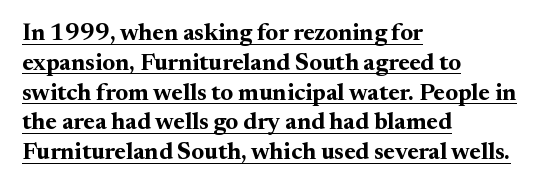
The image shows 24 px bold type, upright; set left-aligned, line spacing 1.24x, normal letter spacing, underlined.
